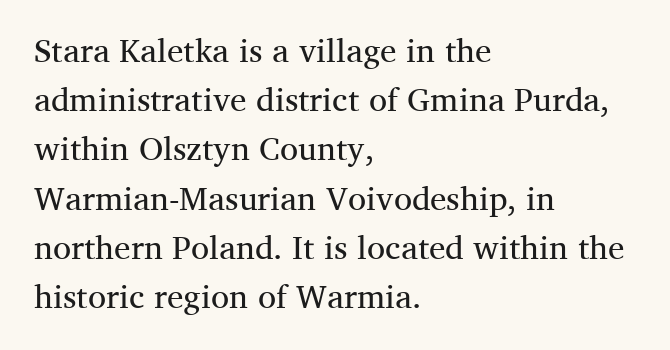
{"serif": "yes", "italic": "no", "bold": "no", "weight": "regular", "width": "normal", "stroke_contrast": "medium", "x_height": "medium", "monospaced": "no", "underline": "no", "align": "left", "line_spacing": "normal", "line_spacing_ratio": 1.49, "letter_spacing": "normal", "letter_spacing_em": 0.0, "glyph_px": 33}
